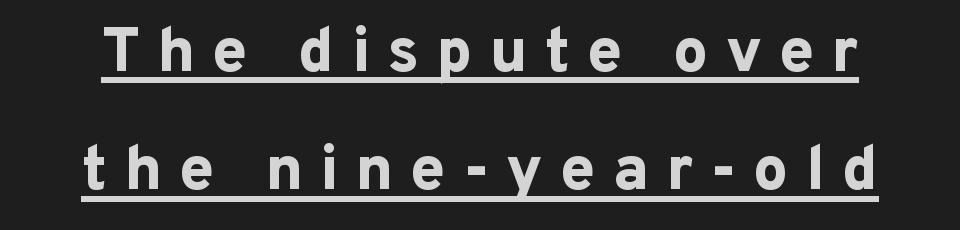
{"serif": "no", "italic": "no", "bold": "yes", "weight": "bold", "width": "normal", "stroke_contrast": "low", "x_height": "medium", "monospaced": "no", "underline": "yes", "line_spacing": "loose", "line_spacing_ratio": 1.91, "letter_spacing": "wide", "letter_spacing_em": 0.28, "glyph_px": 62}
